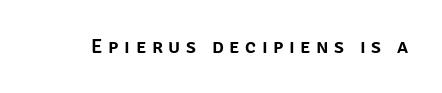
The glyphs are unaccompanied by any horizontal stroke below them. Italic? Not at all — the glyphs are vertical. Characters follow at a spacing far wider than the type designer built in.
